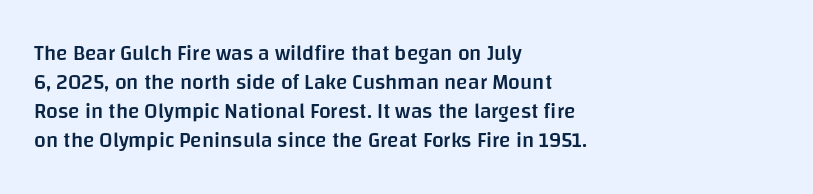
The image shows 21 px text type, upright; set left-aligned, normal line spacing (1.38x), normal letter spacing, not underlined.
